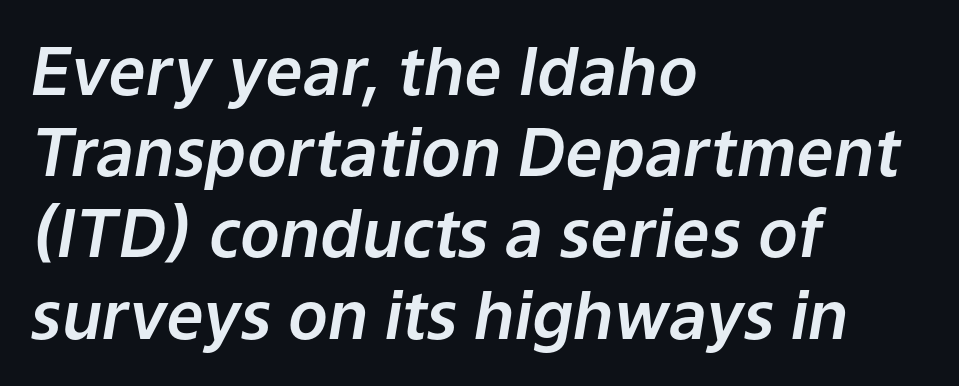
Q: Is the text italic (slanted)? A: Yes, it leans right by about 9 degrees.
Q: Is the text underlined? A: No.
Q: How is the paragraph aligned? A: Left-aligned.
Q: Is the spacing between letters normal or unusually wide? A: Normal.
Q: Width (condensed, normal, or wide)? A: Normal.
Q: Stroke contrast? A: Low.
Q: x-height? A: Medium.
Q: Monospaced? A: No.
